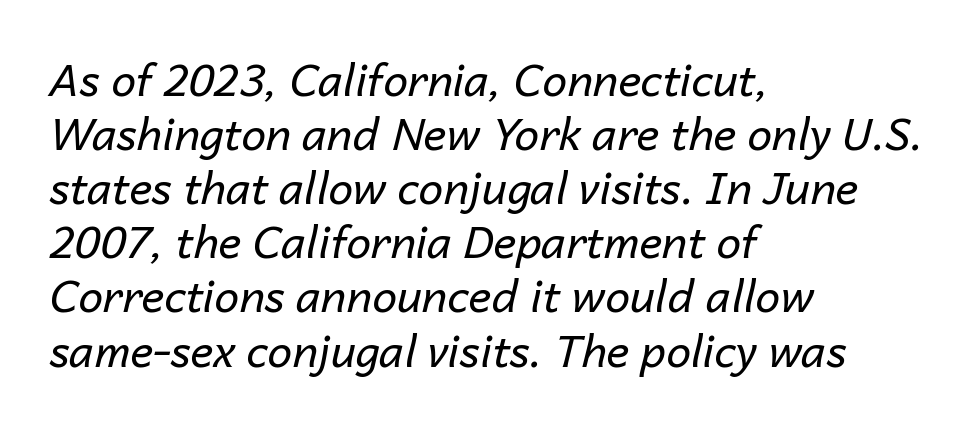
Q: Is the text bold? A: No.
Q: Is the text italic (slanted)? A: Yes, it leans right by about 14 degrees.
Q: Is the text underlined? A: No.
Q: How is the paragraph aligned? A: Left-aligned.
Q: Is the spacing between letters normal or unusually wide? A: Normal.
Q: Width (condensed, normal, or wide)? A: Normal.
Q: Stroke contrast? A: Low.
Q: x-height? A: Medium.
Q: Monospaced? A: No.
